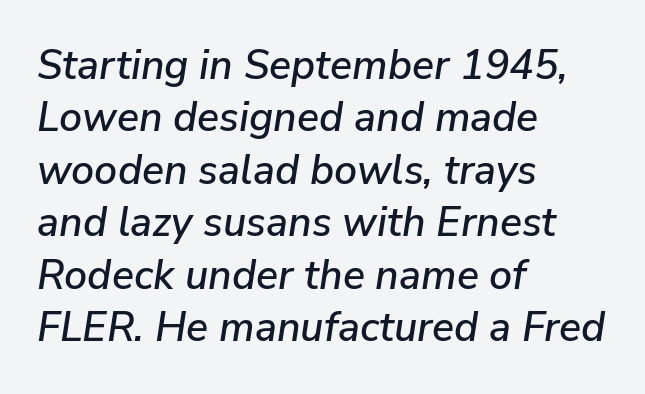
The image shows 41 px text type, italic (leaning right); set left-aligned, normal line spacing (1.28x), normal letter spacing, not underlined; low stroke contrast and a medium x-height.
